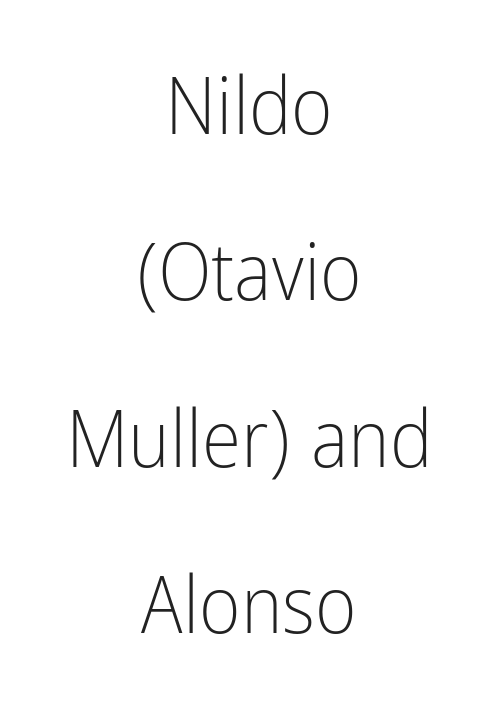
Q: Is the text bold? A: No.
Q: Is the text italic (slanted)? A: No, it is upright.
Q: Is the typeface a serif or a sans-serif typeface? A: Sans-serif.
Q: Is the text underlined? A: No.
Q: How is the paragraph aligned? A: Centered.
Q: Is the spacing between letters normal or unusually wide? A: Normal.
Q: Is the spacing between lines tight, normal or loose? A: Loose.
Q: Width (condensed, normal, or wide)? A: Condensed.
Q: Stroke contrast? A: Low.
Q: x-height? A: Medium.
Q: Monospaced? A: No.
